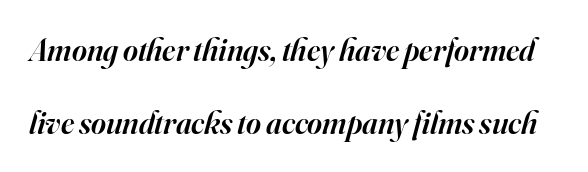
The rendering applies a slant to the glyphs. Is the type bold? Partly — it's a semibold, heavier than regular but not fully bold. Summary of vertical rhythm: relaxed, with wide interline spacing. Serifs: yes, visible at the terminals of the letterforms. Think of a printed novel: that variable character pitch is what you see here. Type without underlining.
